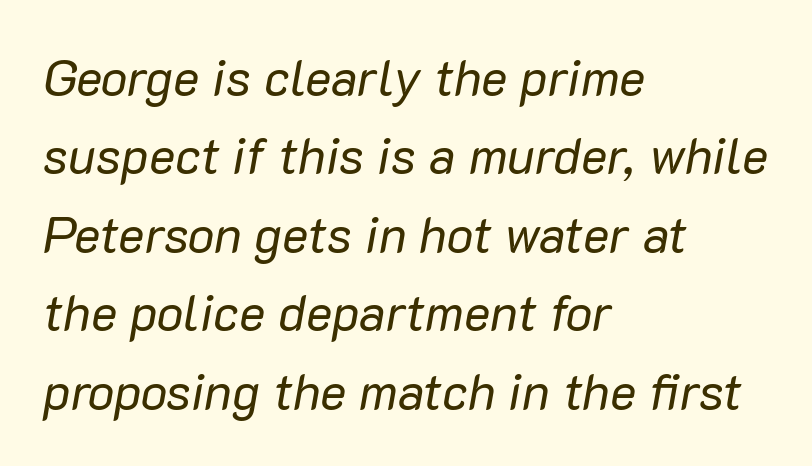
Q: Is the text bold? A: No.
Q: Is the text italic (slanted)? A: Yes, it leans right by about 10 degrees.
Q: Is the text underlined? A: No.
Q: How is the paragraph aligned? A: Left-aligned.
Q: Is the spacing between letters normal or unusually wide? A: Normal.
Q: Is the spacing between lines tight, normal or loose? A: Normal.
Q: Width (condensed, normal, or wide)? A: Normal.
Q: Stroke contrast? A: Low.
Q: x-height? A: Medium.
Q: Monospaced? A: No.
